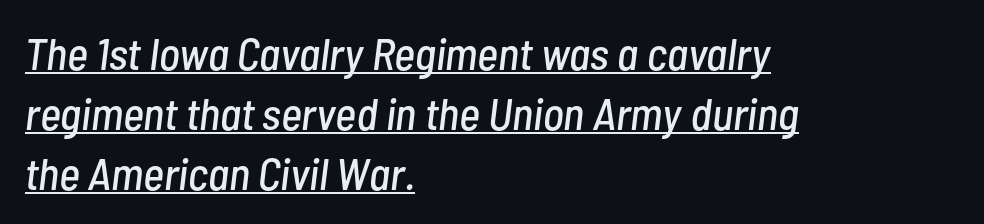
The image shows 45 px condensed type, italic (leaning right); set left-aligned, normal line spacing (1.33x), normal letter spacing, underlined; low stroke contrast and a medium x-height.
